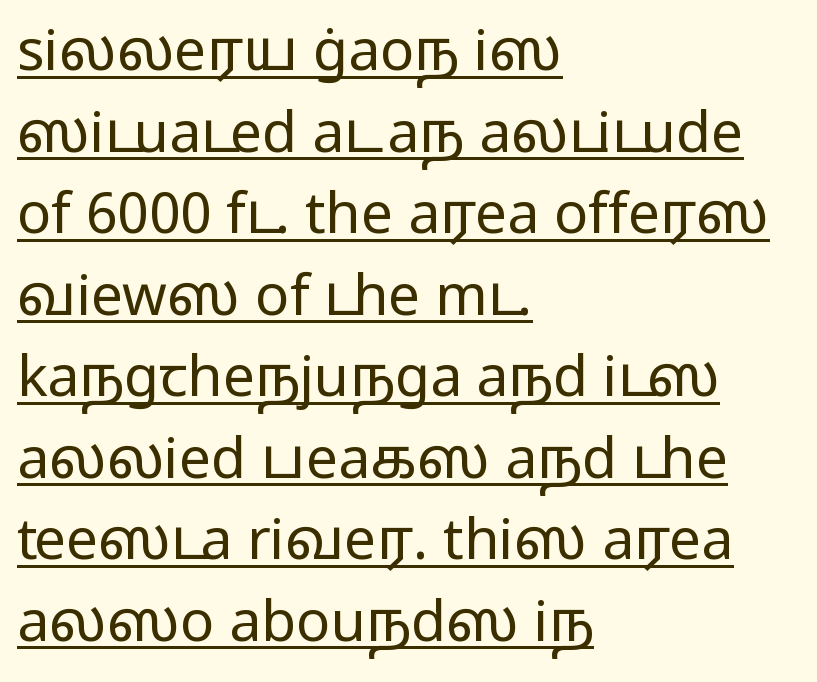
Q: Is the text bold? A: No.
Q: Is the text italic (slanted)? A: No, it is upright.
Q: Is the typeface a serif or a sans-serif typeface? A: Sans-serif.
Q: Is the text underlined? A: Yes.
Q: How is the paragraph aligned? A: Left-aligned.
Q: Is the spacing between letters normal or unusually wide? A: Normal.
Q: Is the spacing between lines tight, normal or loose? A: Normal.
Q: Width (condensed, normal, or wide)? A: Wide.
Q: Stroke contrast? A: Low.
Q: x-height? A: Medium.
Q: Monospaced? A: No.
